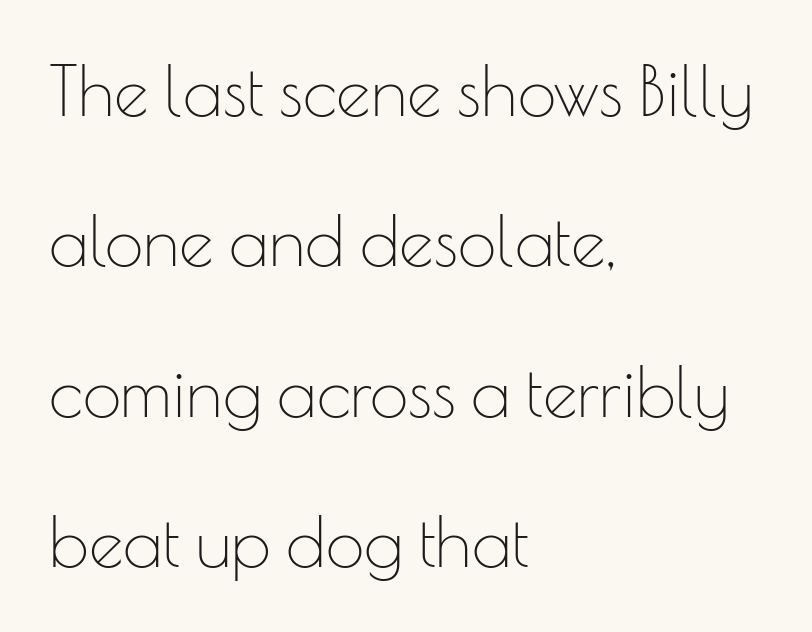
Q: Is the text bold? A: No.
Q: Is the text italic (slanted)? A: No, it is upright.
Q: Is the typeface a serif or a sans-serif typeface? A: Sans-serif.
Q: Is the text underlined? A: No.
Q: How is the paragraph aligned? A: Left-aligned.
Q: Is the spacing between letters normal or unusually wide? A: Normal.
Q: Is the spacing between lines tight, normal or loose? A: Loose.
Q: Width (condensed, normal, or wide)? A: Normal.
Q: Stroke contrast? A: Low.
Q: x-height? A: Small.
Q: Monospaced? A: No.
